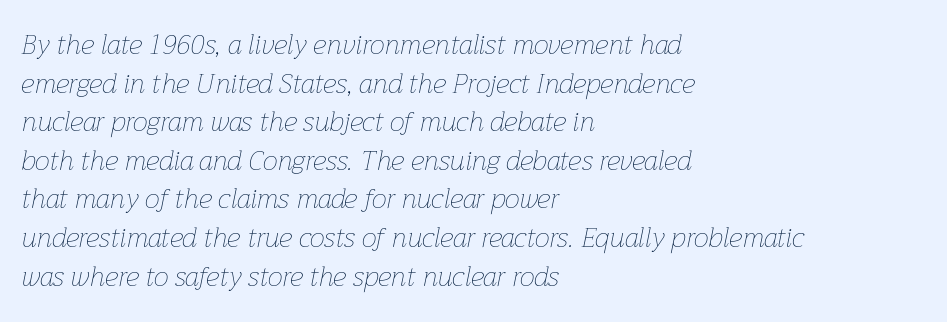
{"italic": "yes", "lean": "right", "slant_degrees": 12, "bold": "no", "underline": "no", "align": "left", "line_spacing": "normal", "line_spacing_ratio": 1.43, "letter_spacing": "normal", "letter_spacing_em": 0.0, "glyph_px": 27}
